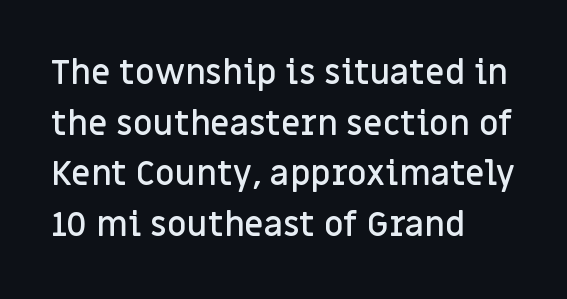
{"serif": "no", "italic": "no", "bold": "semi", "weight": "semibold", "width": "normal", "stroke_contrast": "low", "x_height": "large", "monospaced": "no", "underline": "no", "align": "left", "line_spacing": "normal", "line_spacing_ratio": 1.49, "letter_spacing": "normal", "letter_spacing_em": 0.0, "glyph_px": 34}
